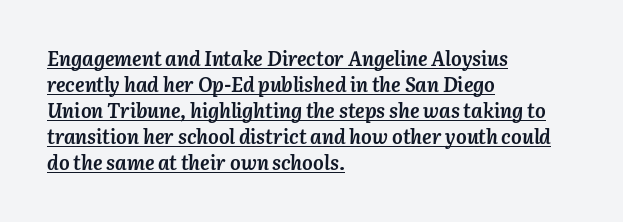
The image shows 20 px bold type, italic (leaning right); set left-aligned, normal line spacing (1.3x), normal letter spacing, underlined.
